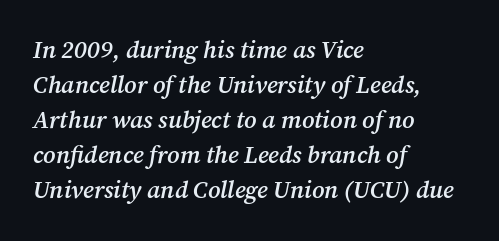
{"italic": "yes", "lean": "right", "slant_degrees": 12, "bold": "semi", "underline": "no", "align": "left", "line_spacing": "normal", "line_spacing_ratio": 1.46, "letter_spacing": "normal", "letter_spacing_em": 0.0, "glyph_px": 24}
